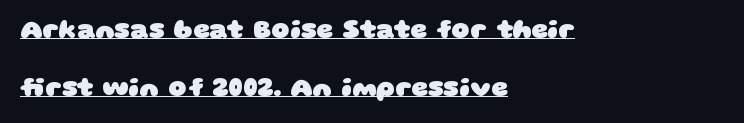
The image shows 26 px bold type; set left-aligned, loose line spacing (2.24x), normal letter spacing, underlined.
